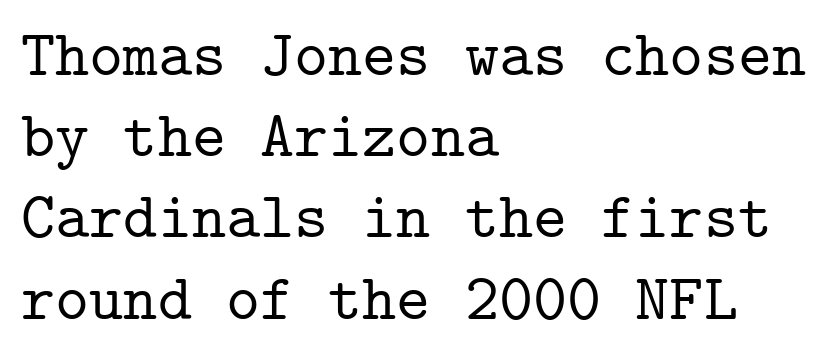
The image shows 65 px serif type, upright, monospaced; set left-aligned, normal line spacing (1.25x), normal letter spacing, not underlined; low stroke contrast and a medium x-height.
